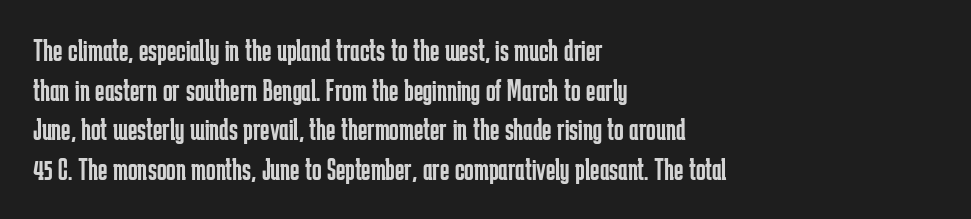
The image shows 32 px regular-weight, condensed sans-serif type, upright; set left-aligned, line spacing 1.24x, normal letter spacing, not underlined; low stroke contrast and a medium x-height.
